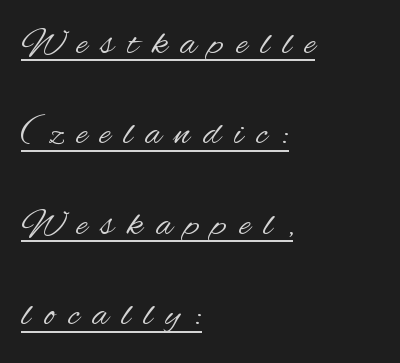
The image shows 38 px regular-weight, condensed sans-serif type; set left-aligned, loose line spacing (2.38x), unusually wide letter spacing (+0.35 em), underlined; medium stroke contrast and a small x-height.
